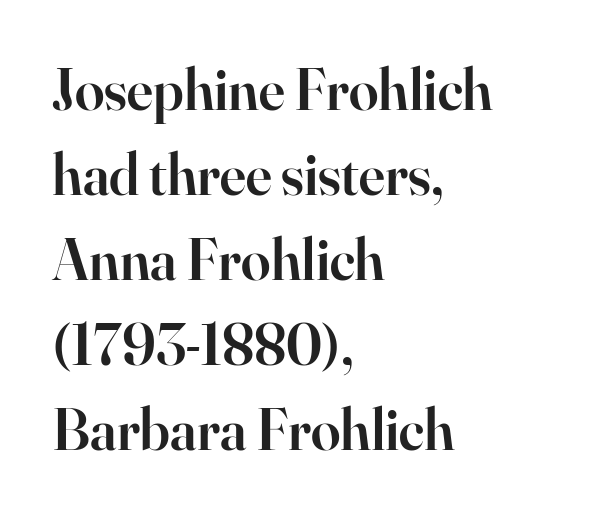
The image shows 59 px semibold serif type, upright; set left-aligned, normal line spacing (1.44x), normal letter spacing, not underlined; high stroke contrast and a small x-height.
